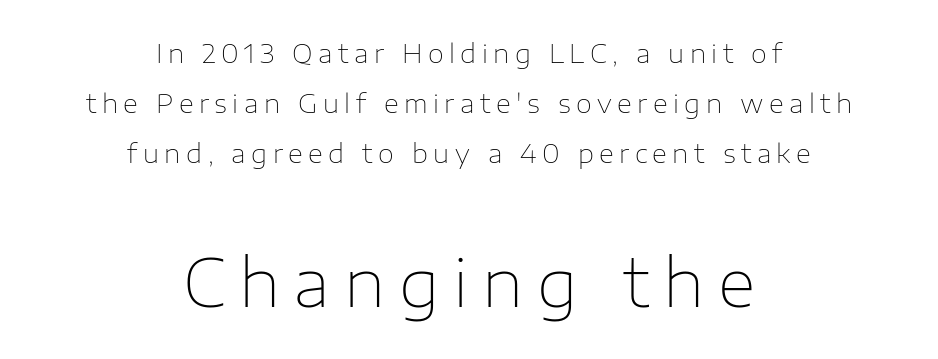
{"serif": "no", "italic": "no", "bold": "no", "weight": "thin", "width": "normal", "stroke_contrast": "low", "x_height": "medium", "monospaced": "no", "underline": "no", "align": "center", "line_spacing": "loose", "line_spacing_ratio": 1.93, "letter_spacing": "wide", "letter_spacing_em": 0.21, "larger_block": "second", "size_ratio": 2.54, "glyph_px": 66}
